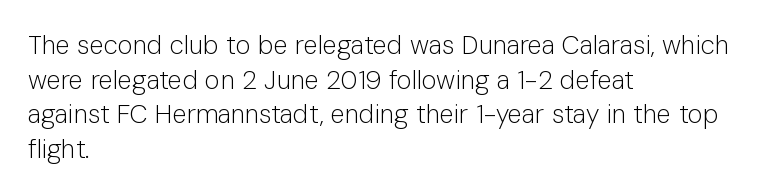
Q: Is the text bold? A: No.
Q: Is the text italic (slanted)? A: No, it is upright.
Q: Is the text underlined? A: No.
Q: How is the paragraph aligned? A: Left-aligned.
Q: Is the spacing between letters normal or unusually wide? A: Normal.
Q: Is the spacing between lines tight, normal or loose? A: Normal.
